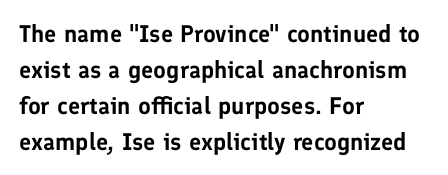
Q: Is the text italic (slanted)? A: No, it is upright.
Q: Is the text underlined? A: No.
Q: How is the paragraph aligned? A: Left-aligned.
Q: Is the spacing between letters normal or unusually wide? A: Normal.
Q: Is the spacing between lines tight, normal or loose? A: Normal.
